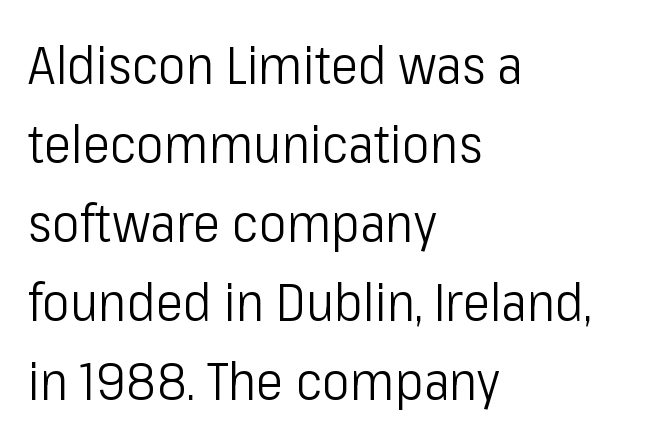
Character widths vary here, with narrow letters taking less room than wide ones. What's the leading like? Ordinary, nothing unusual. The letterforms sit shoulder to shoulder at normal distance. Counters stay open thanks to moderate or lighter strokes. These lines are composed in type without serifs. The words here are not underlined.
